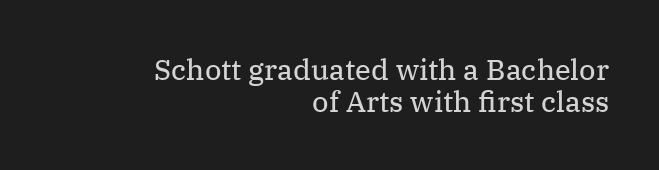
Q: Is the text bold? A: No.
Q: Is the text italic (slanted)? A: No, it is upright.
Q: Is the typeface a serif or a sans-serif typeface? A: Serif.
Q: Is the text underlined? A: No.
Q: How is the paragraph aligned? A: Right-aligned.
Q: Is the spacing between letters normal or unusually wide? A: Normal.
Q: Is the spacing between lines tight, normal or loose? A: Tight.
Q: Width (condensed, normal, or wide)? A: Normal.
Q: Stroke contrast? A: Medium.
Q: x-height? A: Medium.
Q: Monospaced? A: No.
